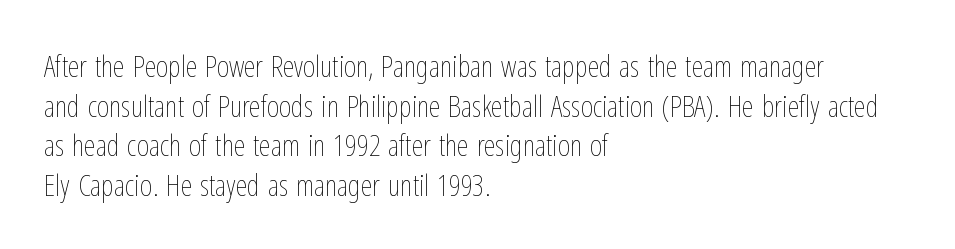
Looks like regular typesetting: each glyph gets only the width it needs. One glance says typical: line gaps are just what's usual. Descenders hang freely into open space. Unbolded letterforms with no extra heft. Italic: no, the glyphs are upright roman. Glyph-to-glyph distance matches everyday printed text.
